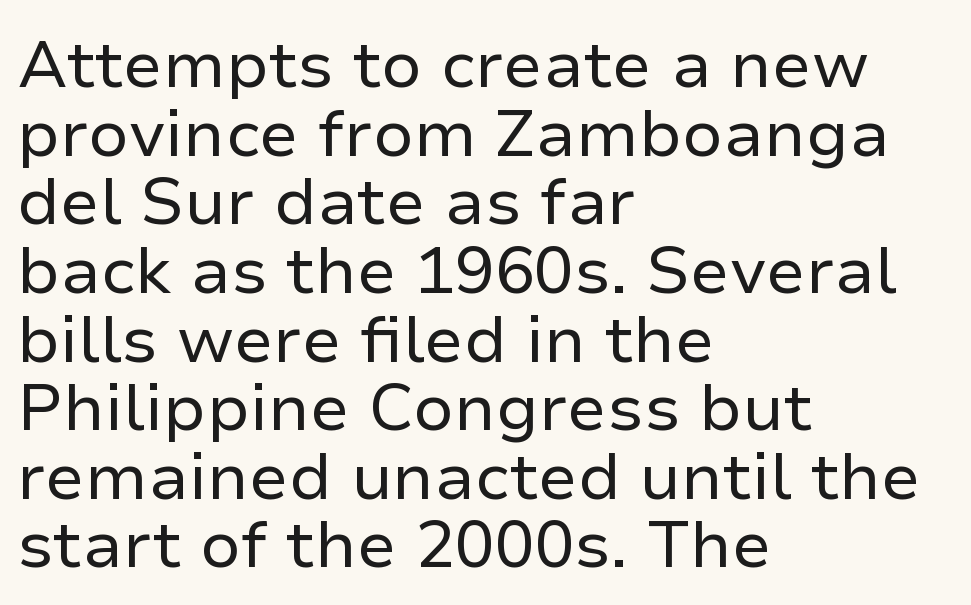
Typographically, this falls in the sans-serif category. Each letter keeps its own natural width here, so spacing adapts to shape. The ragged edge is on the right, which tells us the setting is flush left. Rows of type sit shoulder to shoulder in the vertical direction. Caption: standard tracking, unaltered.
